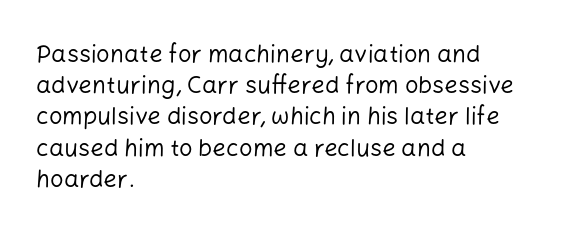
{"italic": "no", "bold": "no", "underline": "no", "align": "left", "line_spacing": "normal", "line_spacing_ratio": 1.3, "letter_spacing": "normal", "letter_spacing_em": 0.0, "glyph_px": 24}
